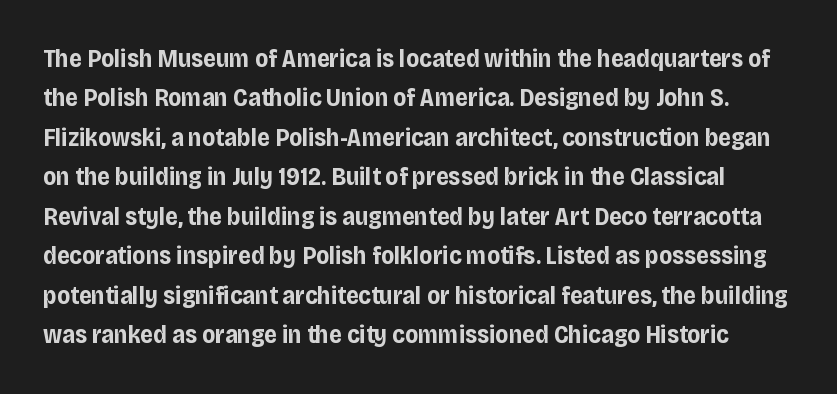
Q: Is the text bold? A: Yes.
Q: Is the text italic (slanted)? A: No, it is upright.
Q: Is the text underlined? A: No.
Q: Is the spacing between letters normal or unusually wide? A: Normal.
Q: Is the spacing between lines tight, normal or loose? A: Normal.
